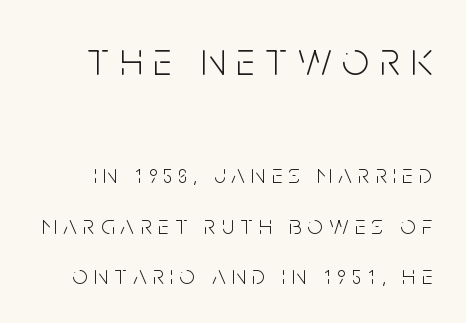
Tracking here is generous; glyphs stand well apart from one another. This rendering employs a face without finishing strokes, i.e., a sans-serif. It's the straight-up-and-down kind of type. Vertical stems look standard width or narrower in stroke. Which chunk is bigger? The first one — the top block dwarfs the bottom.
